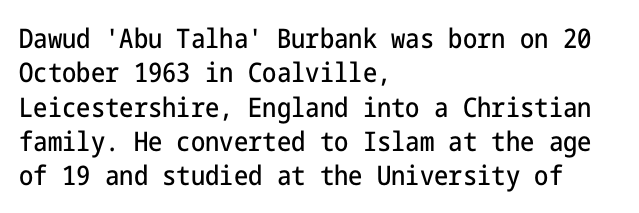
Do the letters lean? They stand straight. Lines of text with bare space underneath. The passage shown stacks its lines at a standard gap. Casual observation: everything's shoved over to the left.
